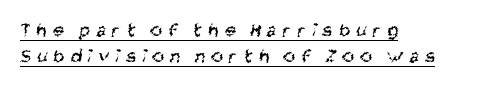
Students, note that the glyphs here are deliberately spaced far apart. No chunkiness to these letters — they're not bold. The line-height multiplier appears to be the usual default. Each line of the rendering has a horizontal stroke beneath the glyphs. One-word summary of the alignment: left.
